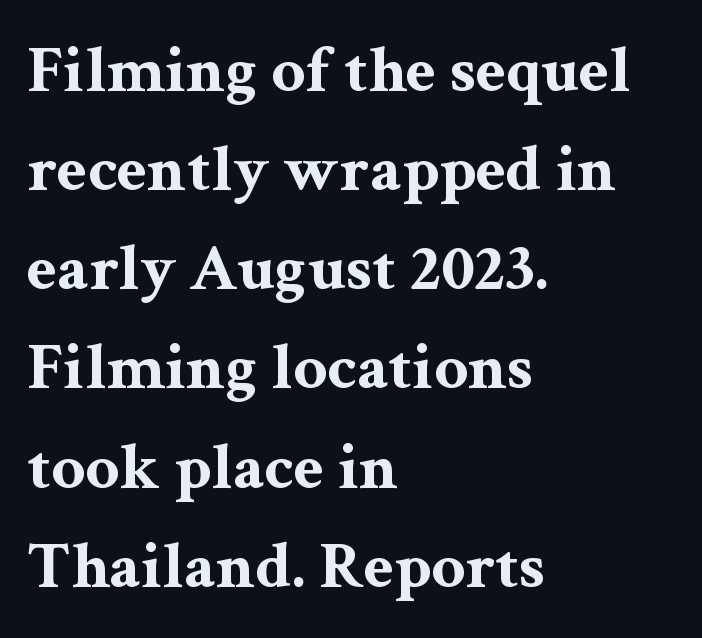
Q: Is the text bold? A: Yes.
Q: Is the text italic (slanted)? A: No, it is upright.
Q: Is the typeface a serif or a sans-serif typeface? A: Serif.
Q: Is the text underlined? A: No.
Q: How is the paragraph aligned? A: Left-aligned.
Q: Is the spacing between letters normal or unusually wide? A: Normal.
Q: Is the spacing between lines tight, normal or loose? A: Normal.
Q: Width (condensed, normal, or wide)? A: Wide.
Q: Stroke contrast? A: Medium.
Q: x-height? A: Medium.
Q: Monospaced? A: No.
